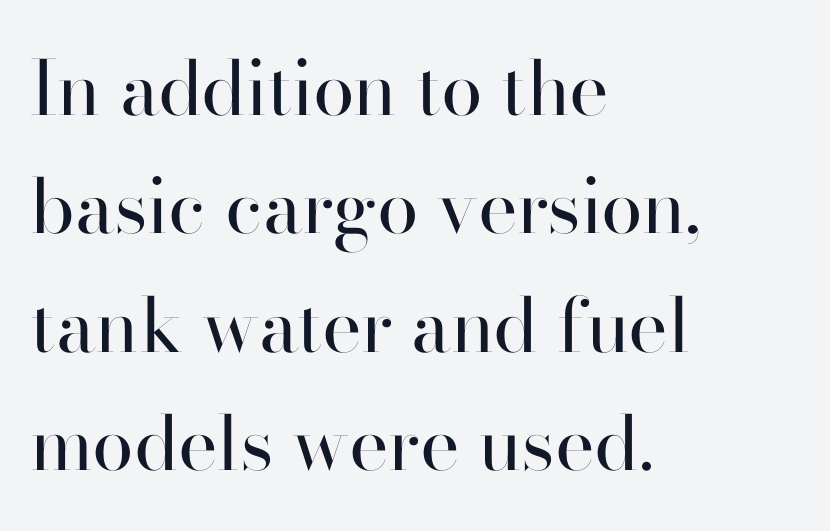
The image shows 75 px regular-weight sans-serif type, upright; set left-aligned, normal line spacing (1.58x), normal letter spacing, not underlined; high stroke contrast and a small x-height.
